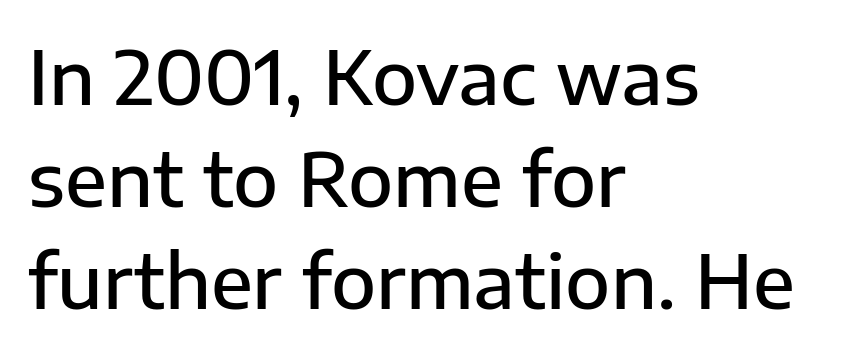
Q: Is the text bold? A: Semi-bold.
Q: Is the text italic (slanted)? A: No, it is upright.
Q: Is the typeface a serif or a sans-serif typeface? A: Sans-serif.
Q: Is the text underlined? A: No.
Q: How is the paragraph aligned? A: Left-aligned.
Q: Is the spacing between letters normal or unusually wide? A: Normal.
Q: Is the spacing between lines tight, normal or loose? A: Normal.
Q: Width (condensed, normal, or wide)? A: Normal.
Q: Stroke contrast? A: Low.
Q: x-height? A: Medium.
Q: Monospaced? A: No.
